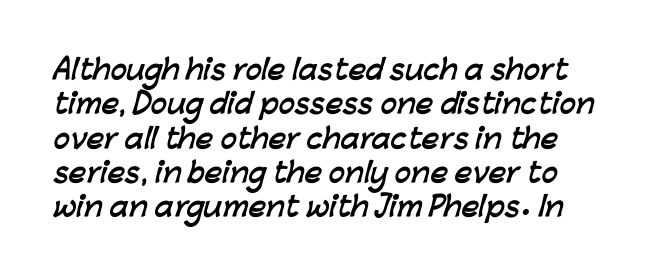
Stroke thickness is high; the sample reads as a true bold. Characters follow at the spacing the type designer built in. Words float on clear page, feet unadorned. The designer left line spacing at the default.
